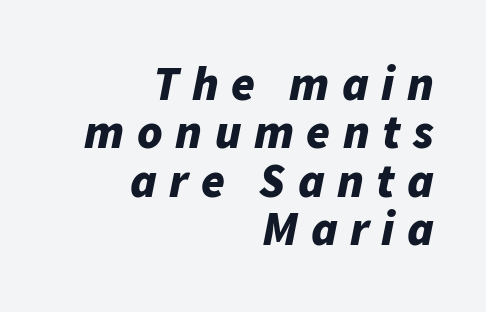
The image shows 48 px bold type, italic (leaning right); set right-aligned, tight line spacing (1.01x), unusually wide letter spacing (+0.26 em), not underlined; low stroke contrast and a medium x-height.
